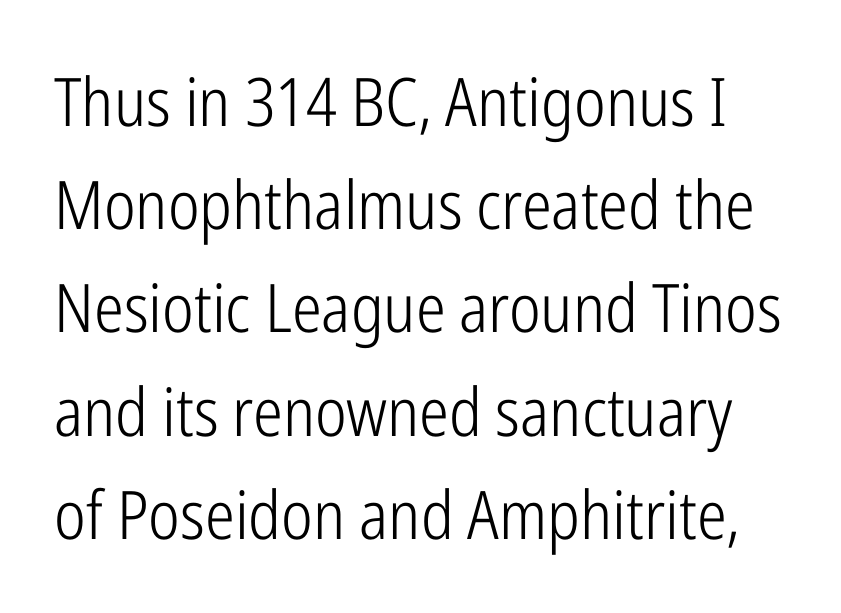
Q: Is the text bold? A: No.
Q: Is the text italic (slanted)? A: No, it is upright.
Q: Is the typeface a serif or a sans-serif typeface? A: Sans-serif.
Q: Is the text underlined? A: No.
Q: Is the spacing between letters normal or unusually wide? A: Normal.
Q: Is the spacing between lines tight, normal or loose? A: Normal.
Q: Width (condensed, normal, or wide)? A: Condensed.
Q: Stroke contrast? A: Low.
Q: x-height? A: Medium.
Q: Monospaced? A: No.
